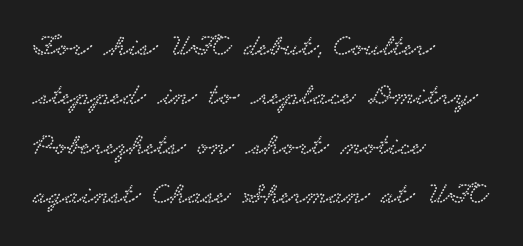
Decoration check: the copy has no underline. Is the block centered? No — it sits flush against the left margin. Spacing verdict: proportional, widths tailored to each character. Default kerning and tracking; the words read as compact shapes.
